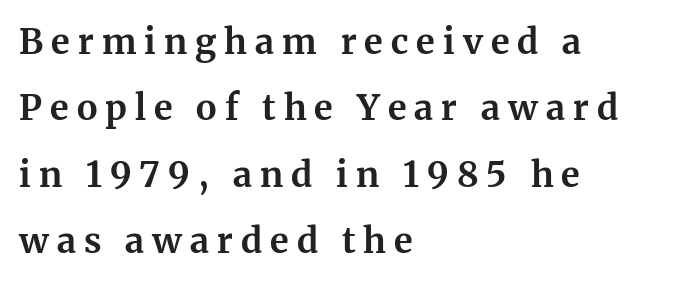
Q: Is the text bold? A: Yes.
Q: Is the text italic (slanted)? A: No, it is upright.
Q: Is the typeface a serif or a sans-serif typeface? A: Serif.
Q: Is the text underlined? A: No.
Q: How is the paragraph aligned? A: Left-aligned.
Q: Is the spacing between letters normal or unusually wide? A: Unusually wide.
Q: Is the spacing between lines tight, normal or loose? A: Loose.
Q: Width (condensed, normal, or wide)? A: Normal.
Q: Stroke contrast? A: Medium.
Q: x-height? A: Medium.
Q: Monospaced? A: No.
